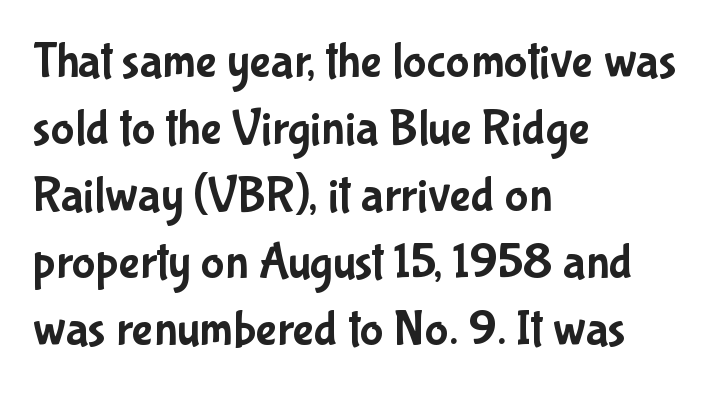
These lines are rendered in a variable-pitch font. The string is rendered with underlining switched off. There is no visible air inserted between adjacent glyphs. Interline gaps are of average width in this sample.
